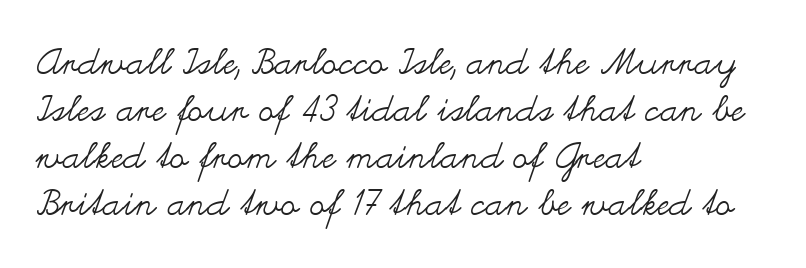
Q: Is the text bold? A: No.
Q: Is the text italic (slanted)? A: Yes.
Q: Is the text underlined? A: No.
Q: How is the paragraph aligned? A: Left-aligned.
Q: Is the spacing between letters normal or unusually wide? A: Normal.
Q: Is the spacing between lines tight, normal or loose? A: Normal.
Q: Width (condensed, normal, or wide)? A: Wide.
Q: Stroke contrast? A: Medium.
Q: x-height? A: Small.
Q: Monospaced? A: No.
